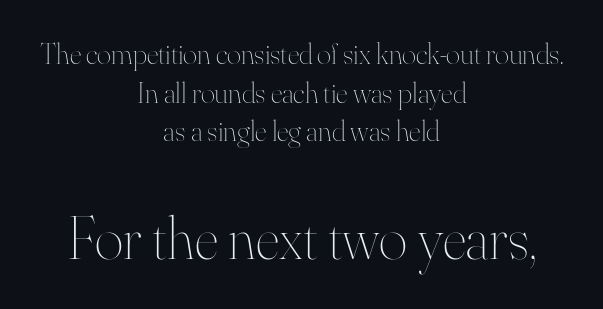
Q: Is the text bold? A: No.
Q: Is the text italic (slanted)? A: No, it is upright.
Q: Is the text underlined? A: No.
Q: How is the paragraph aligned? A: Centered.
Q: Is the spacing between letters normal or unusually wide? A: Normal.
Q: Is the spacing between lines tight, normal or loose? A: Normal.
Q: Which block of text is set in a larger size, the first (top) or the second (bottom)? A: The second (bottom) one.
Q: Width (condensed, normal, or wide)? A: Normal.
Q: Stroke contrast? A: High.
Q: x-height? A: Small.
Q: Monospaced? A: No.
